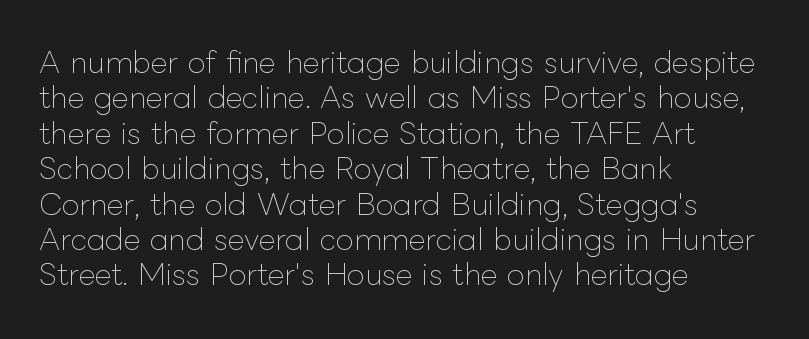
{"italic": "no", "bold": "no", "weight": "thin", "width": "normal", "stroke_contrast": "low", "x_height": "medium", "monospaced": "no", "underline": "no", "align": "left", "line_spacing_ratio": 1.22, "letter_spacing": "normal", "letter_spacing_em": 0.0, "glyph_px": 29}
